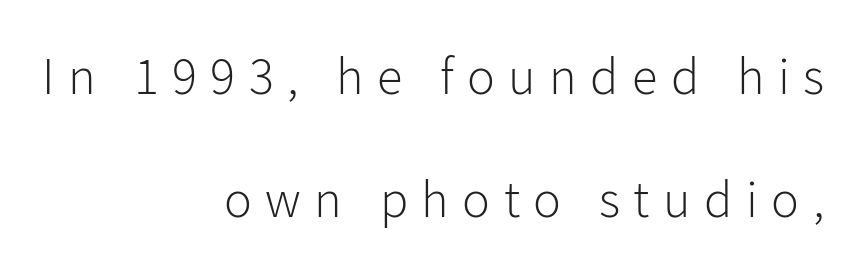
{"serif": "no", "italic": "no", "bold": "no", "weight": "light", "width": "normal", "stroke_contrast": "low", "x_height": "medium", "monospaced": "no", "underline": "no", "align": "right", "line_spacing": "loose", "line_spacing_ratio": 2.36, "letter_spacing": "wide", "letter_spacing_em": 0.26, "glyph_px": 52}
